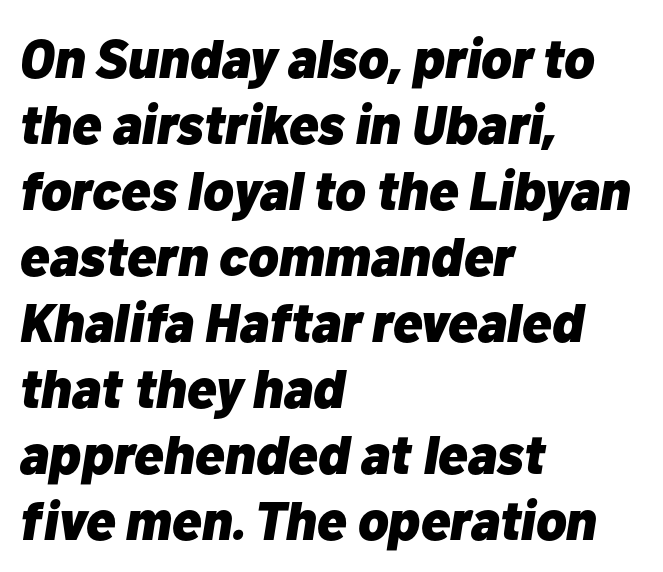
The whole block is typeset with a tilt. Horizontally, the lines are justified to the leading edge only. No extra tracking has been applied to these lines. You could not count columns in this text — the font is proportionally spaced.
